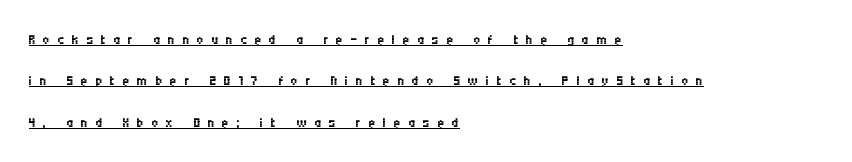
The image shows 20 px text type, upright; set left-aligned, loose line spacing (2.07x), unusually wide letter spacing (+0.36 em), underlined.
